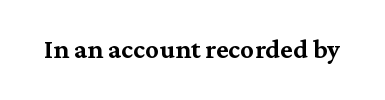
A typesetter would mark this as roman, not italic. Varying glyph widths throughout — classic text-font behaviour. The letters carry serifs — small finishing strokes at the ends of their stems. Plain, unruled lines of type. Look at the tracking — it's just the regular setting, nothing added.
